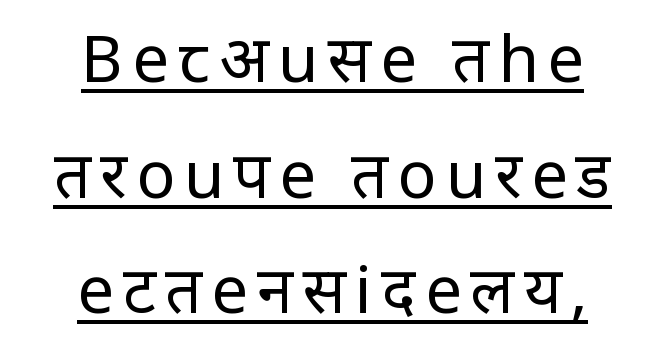
Q: Is the text bold? A: No.
Q: Is the text italic (slanted)? A: No, it is upright.
Q: Is the typeface a serif or a sans-serif typeface? A: Sans-serif.
Q: Is the text underlined? A: Yes.
Q: How is the paragraph aligned? A: Centered.
Q: Width (condensed, normal, or wide)? A: Condensed.
Q: Stroke contrast? A: Low.
Q: x-height? A: Large.
Q: Monospaced? A: No.
